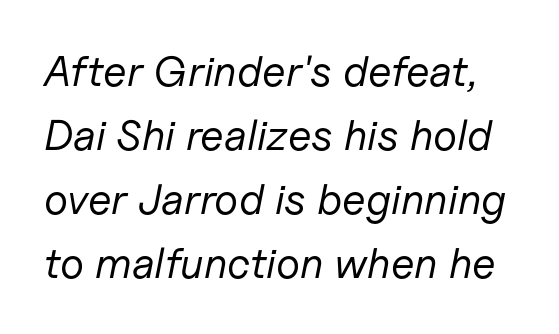
Summary of vertical rhythm: regular, with standard interline spacing. Lines of text with bare space underneath. Stem width sits at or under what a default text font uses. Inter-character spacing is left at the font's built-in metrics. An italicized treatment has been applied to the whole sample. A typesetter would call this proportional, since set widths differ per character.
